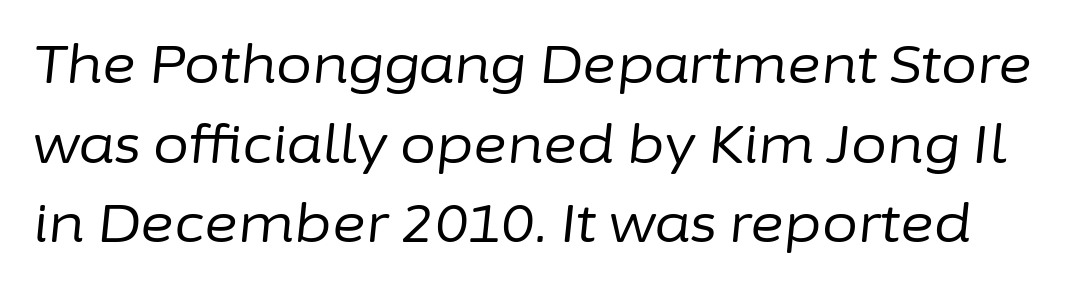
{"italic": "yes", "lean": "right", "slant_degrees": 6, "bold": "no", "weight": "regular", "width": "normal", "stroke_contrast": "low", "x_height": "medium", "monospaced": "no", "underline": "no", "line_spacing": "normal", "line_spacing_ratio": 1.53, "letter_spacing": "normal", "letter_spacing_em": 0.0, "glyph_px": 52}
